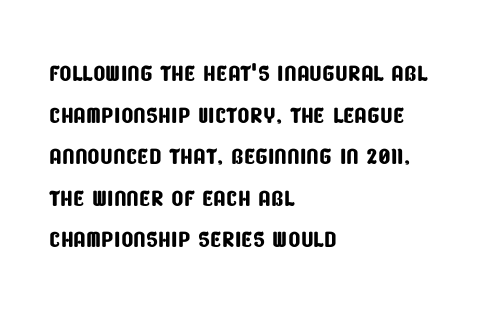
Q: Is the typeface a serif or a sans-serif typeface? A: Sans-serif.
Q: Is the text underlined? A: No.
Q: How is the paragraph aligned? A: Left-aligned.
Q: Is the spacing between letters normal or unusually wide? A: Normal.
Q: Is the spacing between lines tight, normal or loose? A: Normal.
Q: Width (condensed, normal, or wide)? A: Condensed.
Q: Stroke contrast? A: Low.
Q: x-height? A: Large.
Q: Monospaced? A: No.
